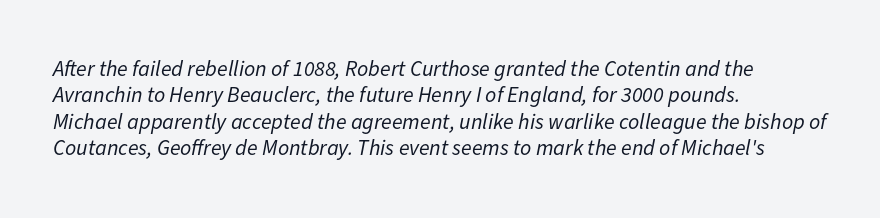
Q: Is the text bold? A: No.
Q: Is the text italic (slanted)? A: Yes, it leans right by about 11 degrees.
Q: Is the text underlined? A: No.
Q: How is the paragraph aligned? A: Left-aligned.
Q: Is the spacing between letters normal or unusually wide? A: Normal.
